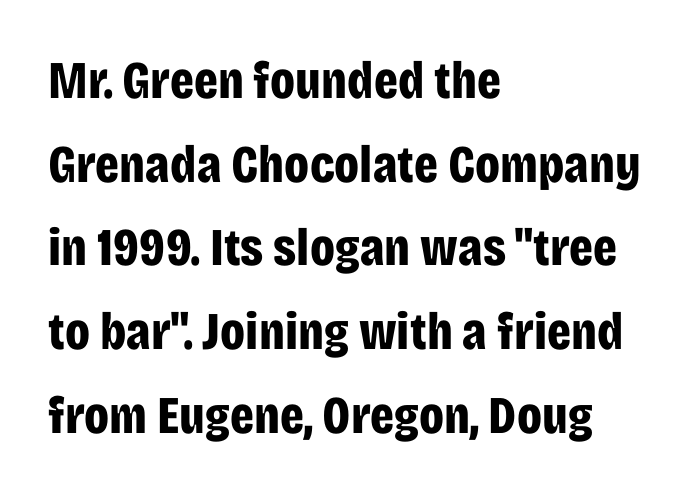
Compared with an ordinary text face, these strokes are far heavier — a full bold. The compositor pushed each line to the left boundary. The face used here is proportionally spaced, like ordinary book or web type. Letters rest on an invisible, unmarked baseline. A sans-serif font was chosen for this passage.
